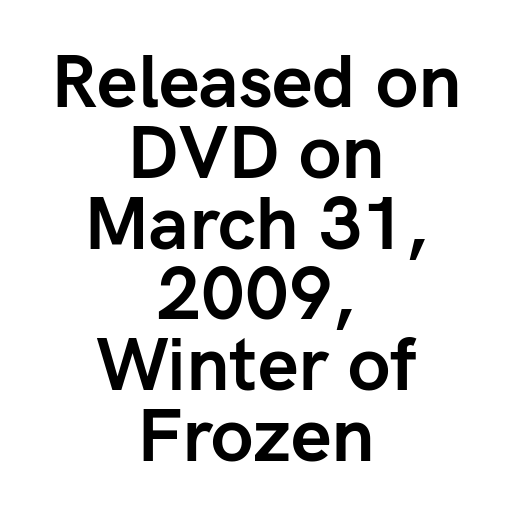
The image shows 73 px semibold sans-serif type, upright; set centered, tight line spacing (0.97x), normal letter spacing, not underlined; low stroke contrast and a medium x-height.
